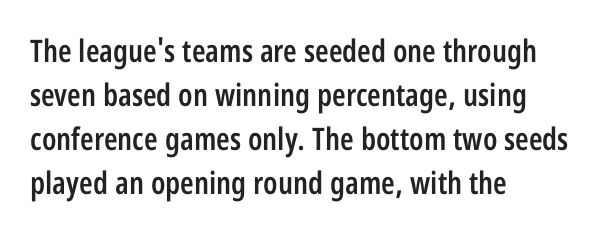
Q: Is the text bold? A: Semi-bold.
Q: Is the text italic (slanted)? A: No, it is upright.
Q: Is the typeface a serif or a sans-serif typeface? A: Sans-serif.
Q: Is the text underlined? A: No.
Q: How is the paragraph aligned? A: Left-aligned.
Q: Is the spacing between letters normal or unusually wide? A: Normal.
Q: Is the spacing between lines tight, normal or loose? A: Normal.
Q: Width (condensed, normal, or wide)? A: Condensed.
Q: Stroke contrast? A: Low.
Q: x-height? A: Large.
Q: Monospaced? A: No.
